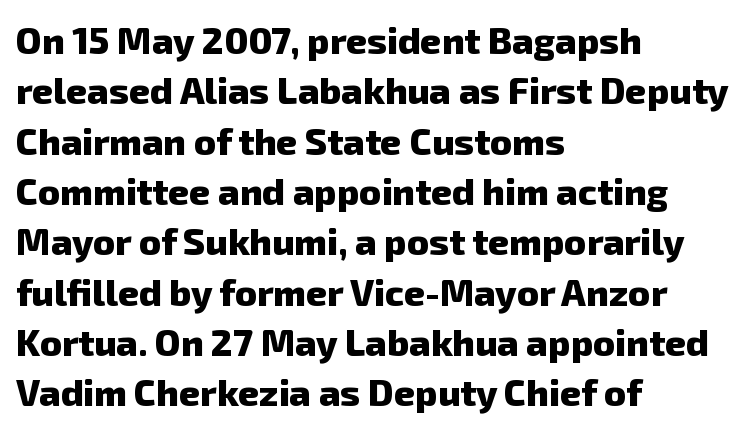
Does the leading feel generous? No, just average. In CSS terms this would be text-align: left. The tracking reads as untouched default to a designer's eye. Font category for this specimen: sans-serif. The space directly below the letters is spotless.
